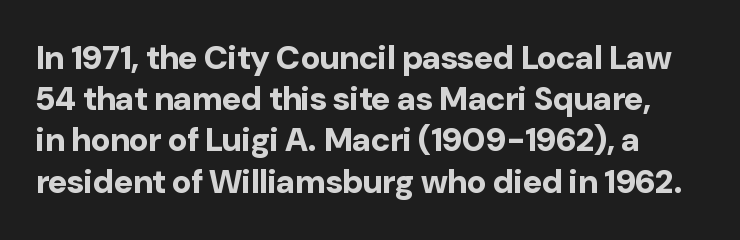
The image shows 33 px bold sans-serif type, upright; set normal line spacing (1.25x), normal letter spacing, not underlined; low stroke contrast and a medium x-height.
